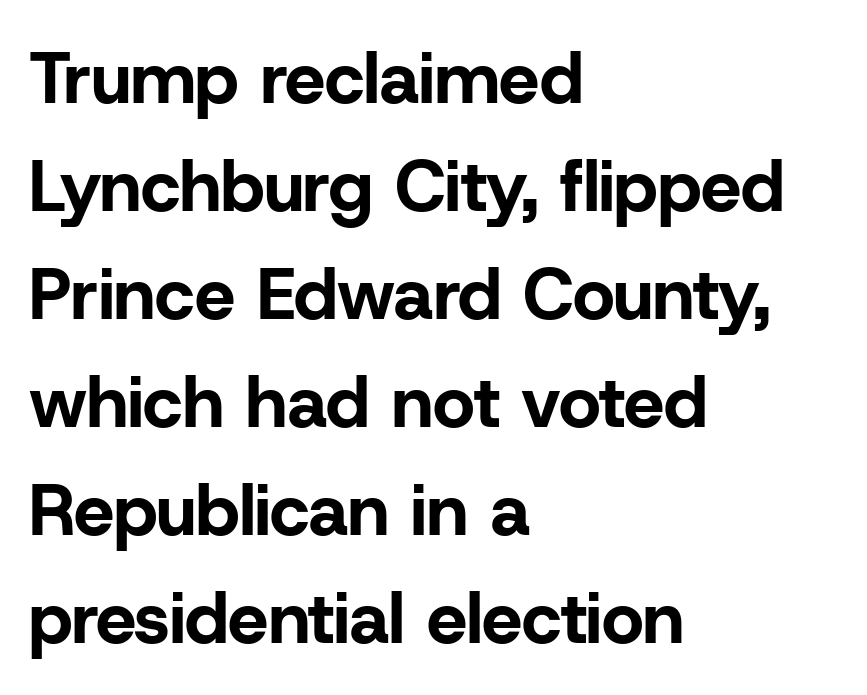
{"serif": "no", "italic": "no", "bold": "yes", "weight": "bold", "width": "normal", "stroke_contrast": "low", "x_height": "medium", "monospaced": "no", "underline": "no", "align": "left", "line_spacing": "normal", "line_spacing_ratio": 1.5, "letter_spacing": "normal", "letter_spacing_em": 0.0, "glyph_px": 72}
